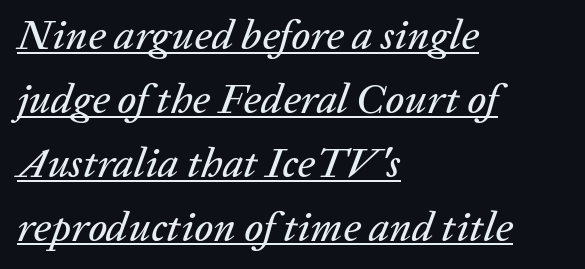
{"italic": "yes", "lean": "right", "slant_degrees": 20, "width": "normal", "stroke_contrast": "low", "x_height": "medium", "monospaced": "no", "underline": "yes", "align": "left", "line_spacing": "normal", "line_spacing_ratio": 1.52, "letter_spacing": "normal", "letter_spacing_em": 0.0, "glyph_px": 42}
